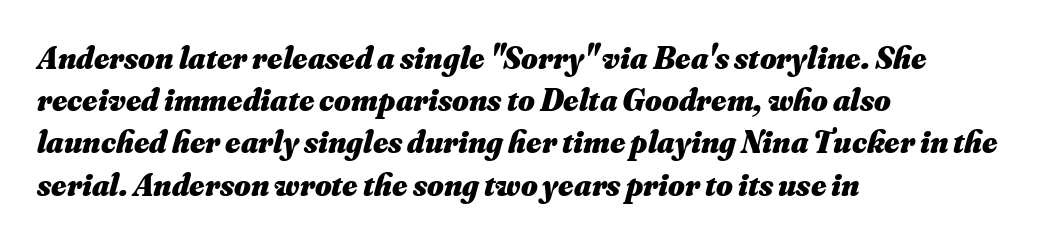
Q: Is the text bold? A: Yes.
Q: Is the text italic (slanted)? A: Yes, it leans right by about 16 degrees.
Q: Is the text underlined? A: No.
Q: How is the paragraph aligned? A: Left-aligned.
Q: Is the spacing between letters normal or unusually wide? A: Normal.
Q: Is the spacing between lines tight, normal or loose? A: Normal.
Q: Width (condensed, normal, or wide)? A: Normal.
Q: Stroke contrast? A: Medium.
Q: x-height? A: Small.
Q: Monospaced? A: No.
